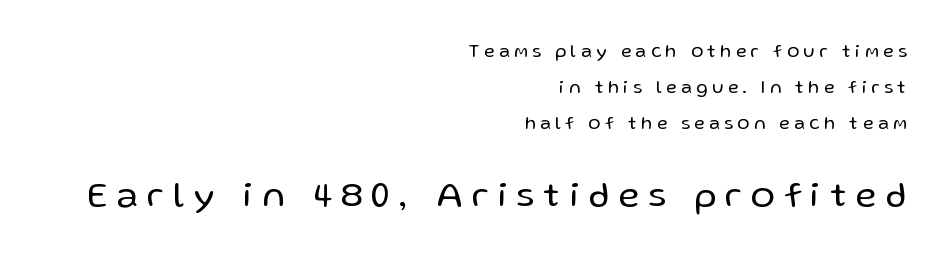
The image shows 36 px regular-weight sans-serif type, upright; set right-aligned, loose line spacing (2.01x), unusually wide letter spacing (+0.26 em), not underlined; the second (bottom) block is 2.0x larger; low stroke contrast and a medium x-height.
